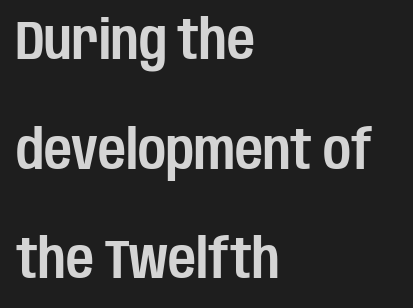
The image shows 54 px condensed sans-serif type, upright; set left-aligned, loose line spacing (2.03x), normal letter spacing, not underlined; low stroke contrast and a large x-height.
